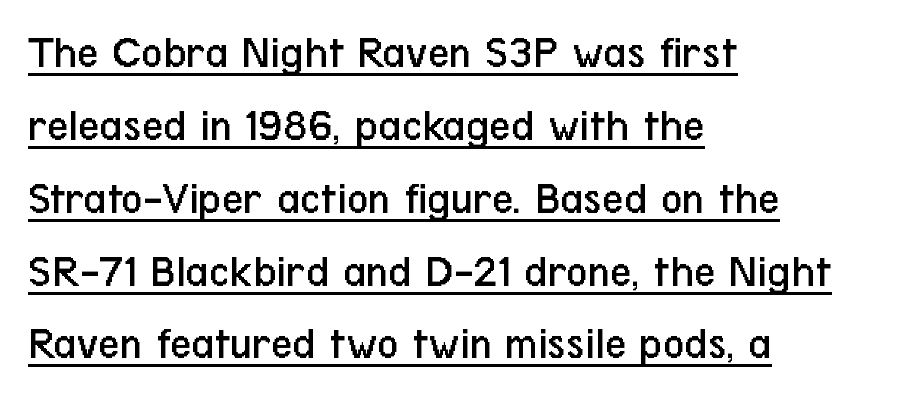
{"serif": "no", "italic": "no", "bold": "no", "weight": "regular", "width": "condensed", "stroke_contrast": "low", "x_height": "medium", "monospaced": "no", "underline": "yes", "align": "left", "line_spacing": "normal", "line_spacing_ratio": 1.55, "letter_spacing": "normal", "letter_spacing_em": 0.0, "glyph_px": 47}
